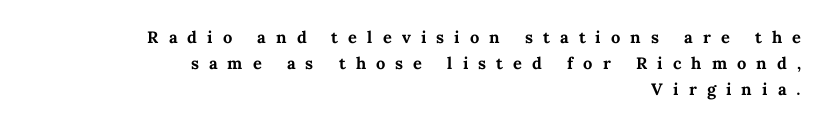
Q: Is the text bold? A: Yes.
Q: Is the text italic (slanted)? A: No, it is upright.
Q: Is the text underlined? A: No.
Q: How is the paragraph aligned? A: Right-aligned.
Q: Is the spacing between letters normal or unusually wide? A: Unusually wide.
